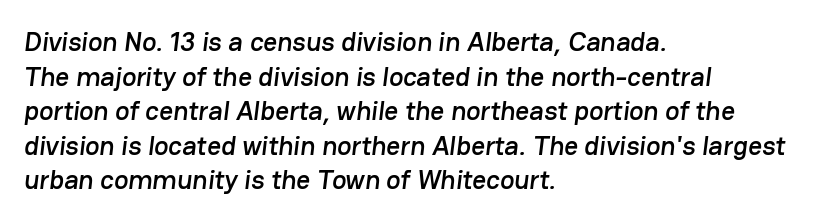
{"underline": "no", "align": "left", "line_spacing": "normal", "line_spacing_ratio": 1.28, "letter_spacing": "normal", "letter_spacing_em": 0.0, "glyph_px": 27}
